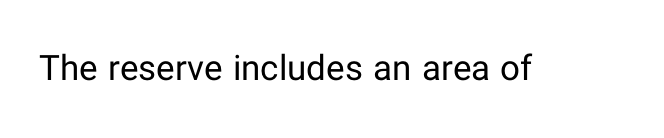
{"serif": "no", "italic": "no", "bold": "no", "weight": "regular", "width": "normal", "stroke_contrast": "low", "x_height": "medium", "monospaced": "no", "underline": "no", "letter_spacing": "normal", "letter_spacing_em": 0.0, "glyph_px": 35}
